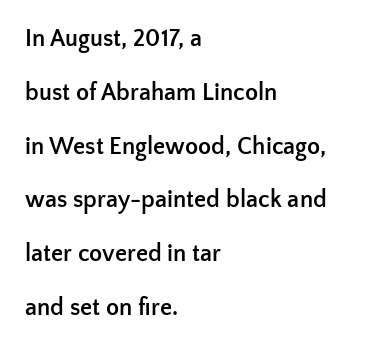
{"italic": "no", "bold": "yes", "underline": "no", "align": "left", "line_spacing": "loose", "line_spacing_ratio": 2.24, "letter_spacing": "normal", "letter_spacing_em": 0.0, "glyph_px": 24}
